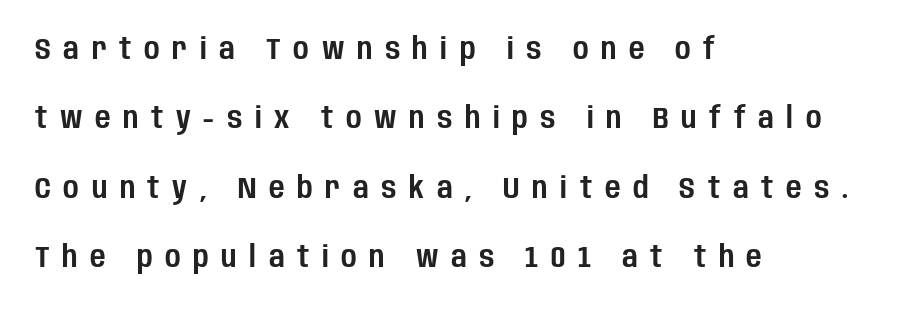
The image shows 30 px condensed sans-serif type, upright; set left-aligned, loose line spacing (2.31x), unusually wide letter spacing (+0.42 em), not underlined; low stroke contrast and a large x-height.
